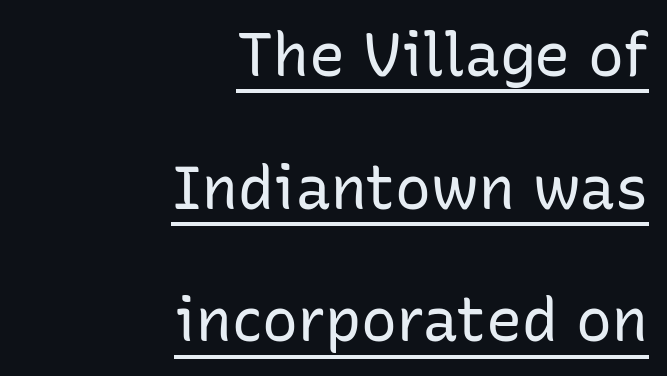
{"serif": "no", "italic": "no", "bold": "no", "weight": "regular", "width": "normal", "stroke_contrast": "low", "x_height": "medium", "monospaced": "no", "underline": "yes", "align": "right", "line_spacing": "loose", "line_spacing_ratio": 2.21, "letter_spacing": "normal", "letter_spacing_em": 0.0, "glyph_px": 60}
